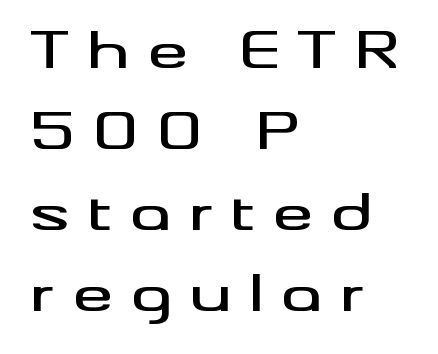
A typesetter would label this face a sans. The line-height multiplier appears to be the usual default. Students, note that the glyphs here are deliberately spaced far apart. Does the copy run flush right? No — it runs flush left.
